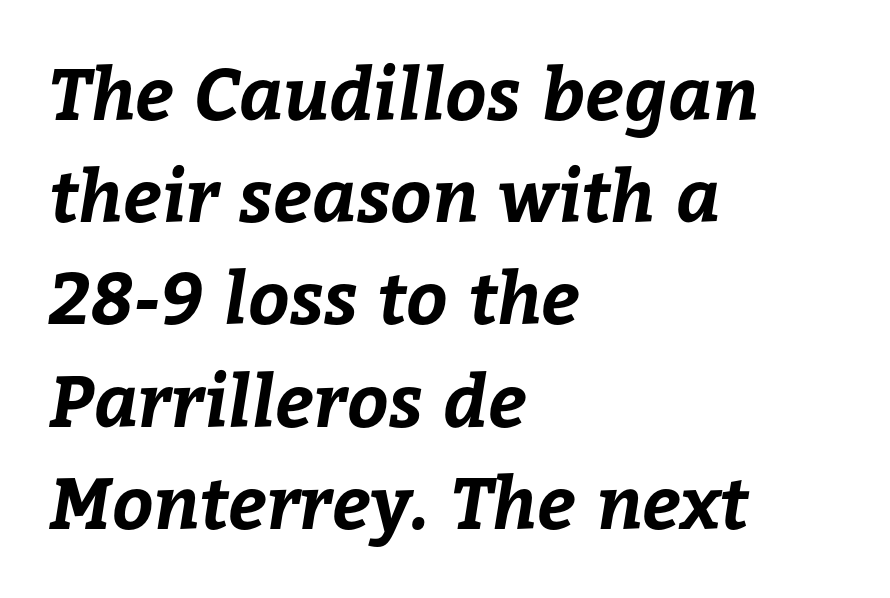
{"bold": "yes", "weight": "bold", "width": "normal", "stroke_contrast": "low", "x_height": "medium", "monospaced": "no", "underline": "no", "align": "left", "line_spacing": "normal", "line_spacing_ratio": 1.42, "letter_spacing": "normal", "letter_spacing_em": 0.0, "glyph_px": 72}
